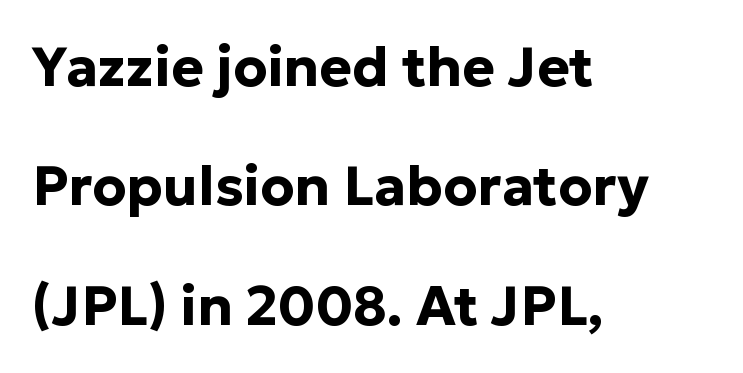
{"serif": "no", "italic": "no", "bold": "yes", "weight": "bold", "width": "normal", "stroke_contrast": "low", "x_height": "medium", "monospaced": "no", "underline": "no", "align": "left", "line_spacing": "loose", "line_spacing_ratio": 2.17, "letter_spacing": "normal", "letter_spacing_em": 0.0, "glyph_px": 55}
